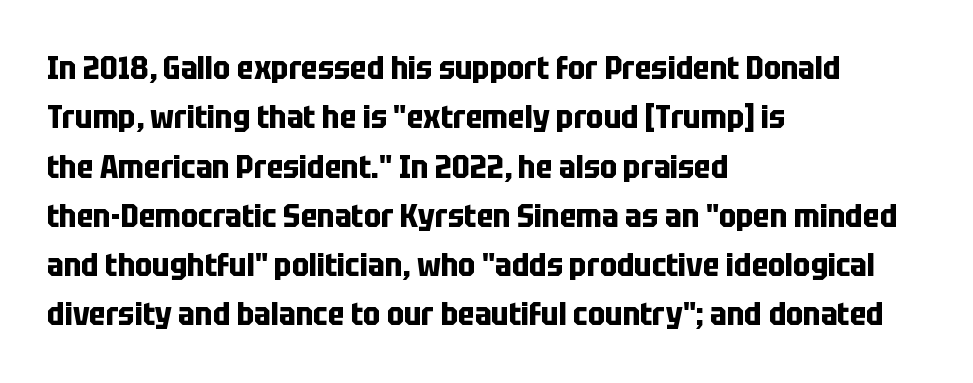
Note the varied advance widths — an 'i' is clearly narrower than an 'm'. Grotesque or geometric, the face here clearly has no serifs. Compared with typical body copy, the letter spacing here is the same. The paragraph has a hard left edge and a soft right edge. The specimen reads as upright at a glance.
